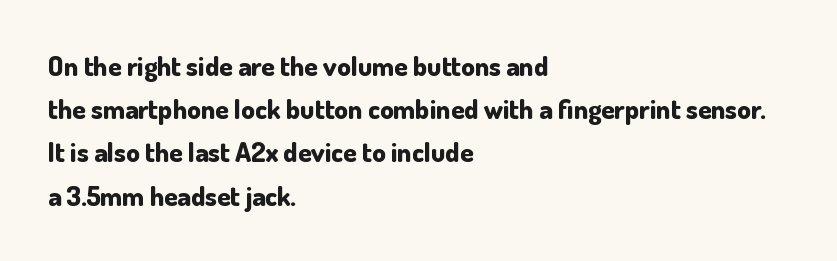
Q: Is the text bold? A: Yes.
Q: Is the text italic (slanted)? A: No, it is upright.
Q: Is the text underlined? A: No.
Q: How is the paragraph aligned? A: Left-aligned.
Q: Is the spacing between letters normal or unusually wide? A: Normal.
Q: Is the spacing between lines tight, normal or loose? A: Normal.
